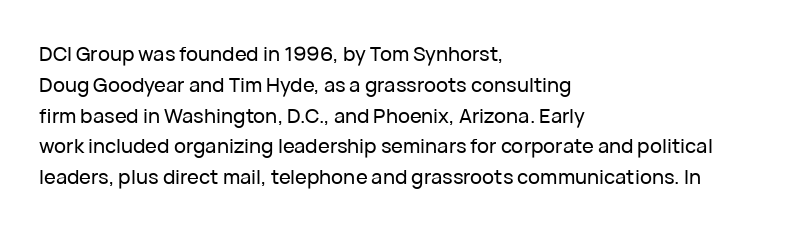
Letter spacing: default. This rendering uses left alignment, leaving the right contour irregular. The axis of the letterforms is exactly vertical. Evenly set lines give the paragraph a standard silhouette.
